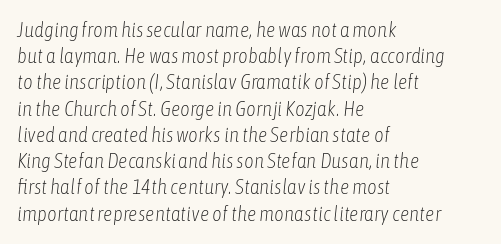
Notice how descenders clear the ascenders below comfortably — that's standard leading. The lines are quadded left. Weight class: somewhere from thin through regular. The rendering applies a slant to the glyphs. Check the space under the baseline: it is left empty.
